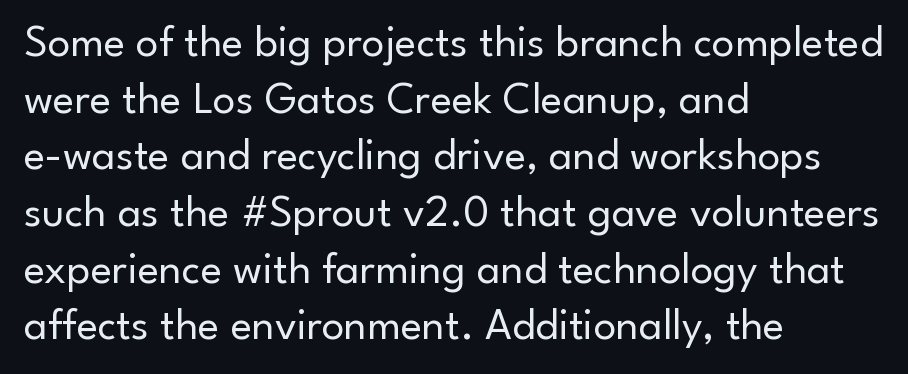
The image shows 45 px regular-weight sans-serif type, upright; set left-aligned, normal line spacing (1.26x), normal letter spacing, not underlined; low stroke contrast and a small x-height.
